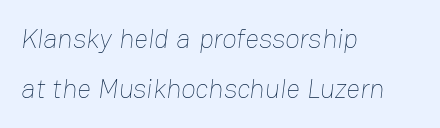
Q: Is the text bold? A: No.
Q: Is the text underlined? A: No.
Q: How is the paragraph aligned? A: Left-aligned.
Q: Is the spacing between letters normal or unusually wide? A: Normal.
